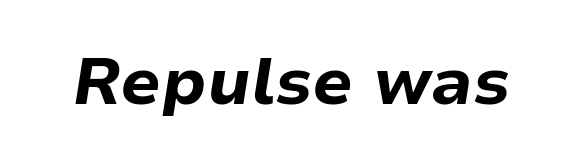
As a designer I'd log this as weight 700, bold. In terms of posture, this sample is oblique. Does extra space separate the letters? No, they use regular spacing. Letters rest on an invisible, unmarked baseline.
